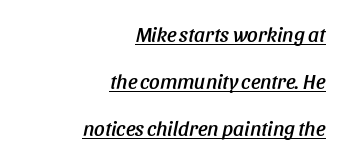
Q: Is the text italic (slanted)? A: Yes, it leans right by about 11 degrees.
Q: Is the text underlined? A: Yes.
Q: How is the paragraph aligned? A: Right-aligned.
Q: Is the spacing between letters normal or unusually wide? A: Normal.
Q: Is the spacing between lines tight, normal or loose? A: Loose.
